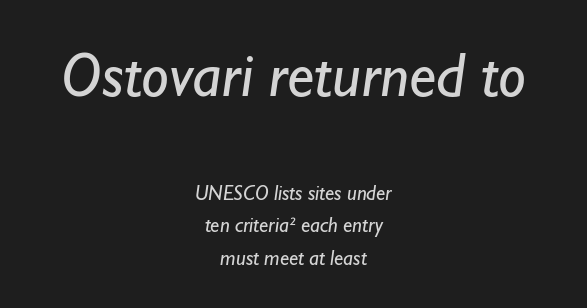
The image shows 62 px regular-weight sans-serif type; set centered, normal line spacing (1.55x), normal letter spacing, not underlined; the first (top) block is 2.95x larger; low stroke contrast and a small x-height.
